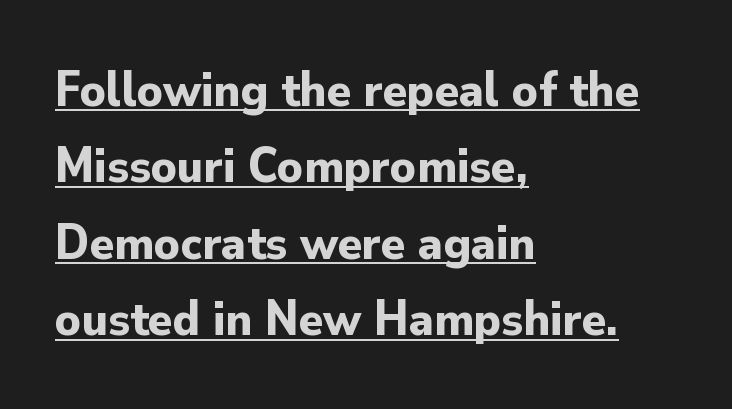
{"serif": "no", "italic": "no", "bold": "yes", "weight": "bold", "width": "normal", "stroke_contrast": "low", "x_height": "small", "monospaced": "no", "underline": "yes", "align": "left", "line_spacing": "normal", "line_spacing_ratio": 1.53, "letter_spacing": "normal", "letter_spacing_em": 0.0, "glyph_px": 50}
